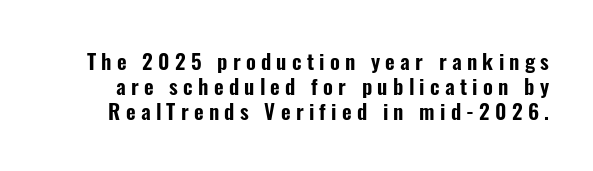
{"italic": "no", "underline": "no", "line_spacing_ratio": 1.19, "letter_spacing": "wide", "letter_spacing_em": 0.25, "glyph_px": 21}
